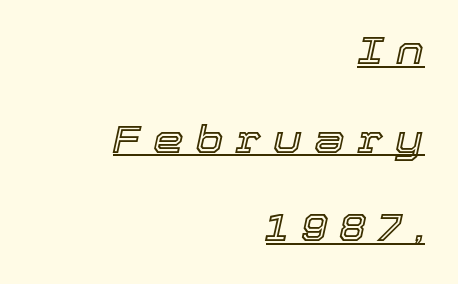
Italic? Definitely — the glyphs are oblique. Notice how a bar underscores the lettering throughout. The block of text is sparse from top to bottom, with ample space between rows. Do the characters align in a grid? No, the font is proportional.
